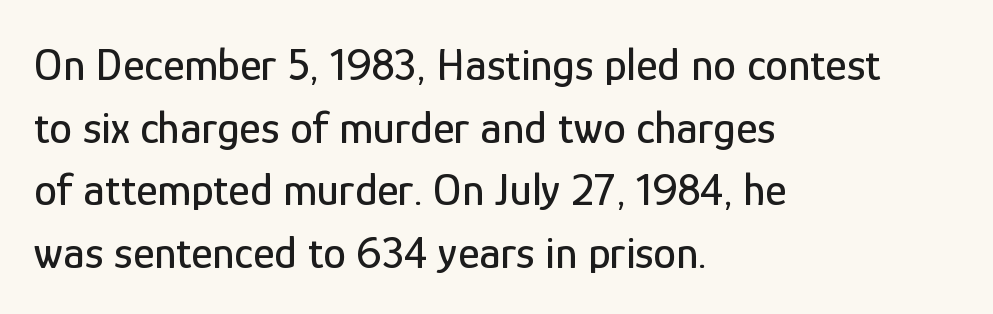
Is this a fixed-width face? No — the glyphs have proportional, varying widths. The gap between lines stays unmarked. The line texture is even and compact thanks to regular tracking. Classification — sans serif. Does the lettering tilt? It doesn't — this is upright. The rendering uses a moderate line-height, typical for paragraphs.
